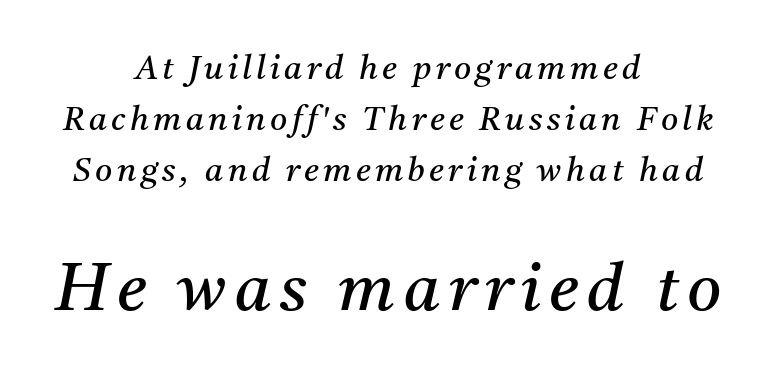
The type family on display is of the serif kind. The compositor balanced each line on the midline. This is not heavy type; no bold has been used. Underline: absent. The later block is typeset at a bigger size than the earlier block.
